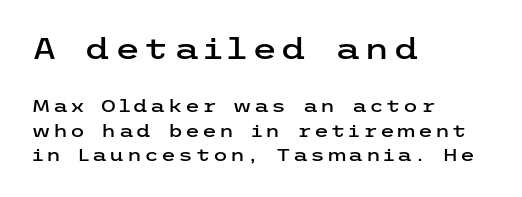
Q: Is the text italic (slanted)? A: No, it is upright.
Q: Is the typeface a serif or a sans-serif typeface? A: Sans-serif.
Q: Is the text underlined? A: No.
Q: How is the paragraph aligned? A: Left-aligned.
Q: Is the spacing between lines tight, normal or loose? A: Normal.
Q: Which block of text is set in a larger size, the first (top) or the second (bottom)? A: The first (top) one.
Q: Width (condensed, normal, or wide)? A: Wide.
Q: Stroke contrast? A: Low.
Q: x-height? A: Medium.
